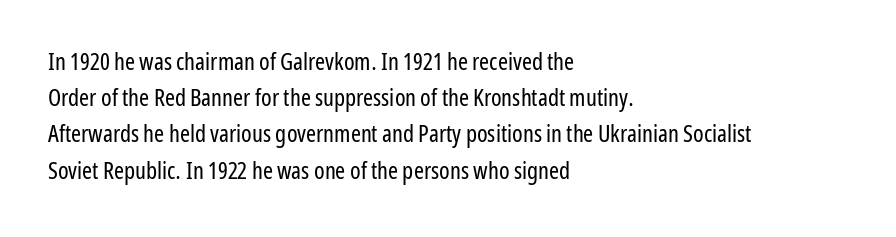
The image shows 24 px text type, upright; set left-aligned, normal line spacing (1.51x), normal letter spacing, not underlined.
